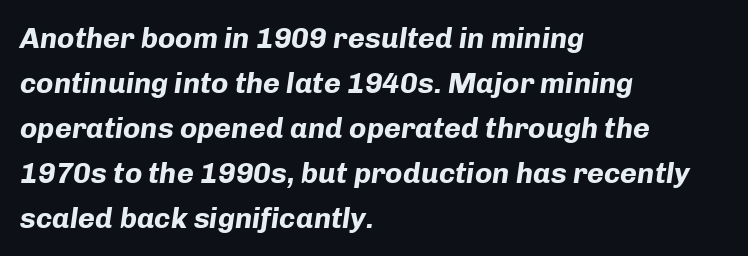
{"italic": "yes", "lean": "right", "slant_degrees": 8, "bold": "yes", "weight": "bold", "width": "normal", "stroke_contrast": "low", "x_height": "medium", "monospaced": "no", "underline": "no", "align": "left", "line_spacing": "normal", "line_spacing_ratio": 1.55, "letter_spacing": "normal", "letter_spacing_em": 0.0, "glyph_px": 29}
